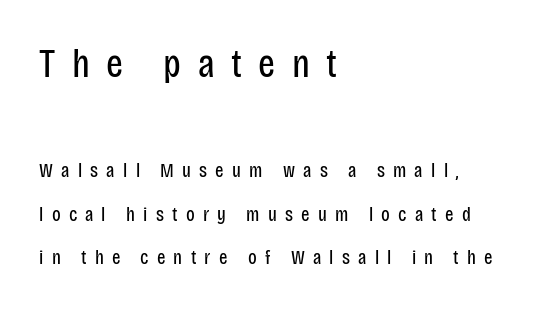
Q: Is the text bold? A: No.
Q: Is the text italic (slanted)? A: No, it is upright.
Q: Is the typeface a serif or a sans-serif typeface? A: Sans-serif.
Q: Is the text underlined? A: No.
Q: How is the paragraph aligned? A: Left-aligned.
Q: Is the spacing between letters normal or unusually wide? A: Unusually wide.
Q: Is the spacing between lines tight, normal or loose? A: Loose.
Q: Which block of text is set in a larger size, the first (top) or the second (bottom)? A: The first (top) one.
Q: Width (condensed, normal, or wide)? A: Condensed.
Q: Stroke contrast? A: Low.
Q: x-height? A: Large.
Q: Monospaced? A: No.
